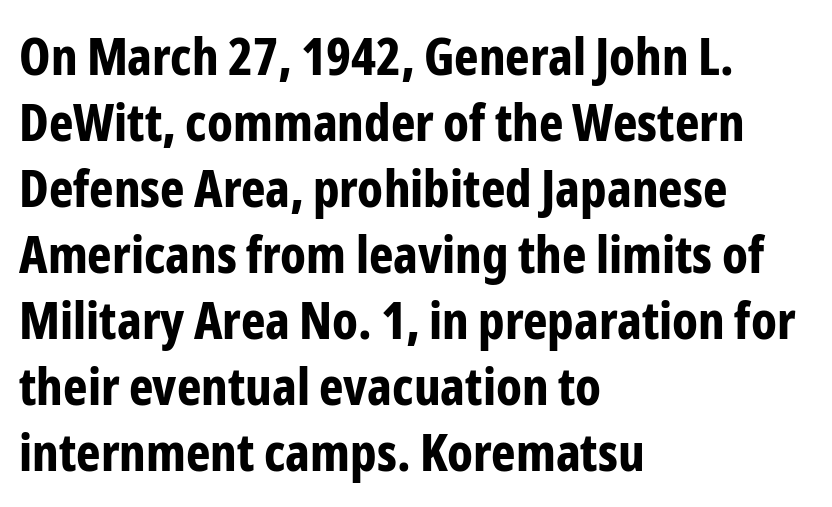
The image shows 52 px bold, condensed sans-serif type, upright; set left-aligned, normal line spacing (1.27x), normal letter spacing, not underlined; low stroke contrast and a medium x-height.
